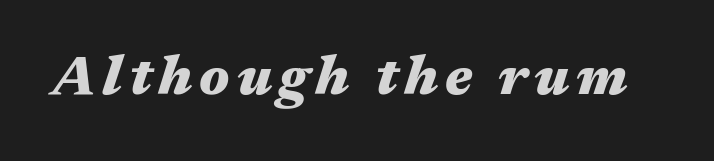
Q: Is the text bold? A: Yes.
Q: Is the text italic (slanted)? A: Yes, it leans right by about 17 degrees.
Q: Is the text underlined? A: No.
Q: Width (condensed, normal, or wide)? A: Wide.
Q: Stroke contrast? A: Medium.
Q: x-height? A: Medium.
Q: Monospaced? A: No.
